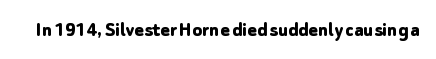
The image shows 22 px bold type, upright; set normal letter spacing, not underlined.
